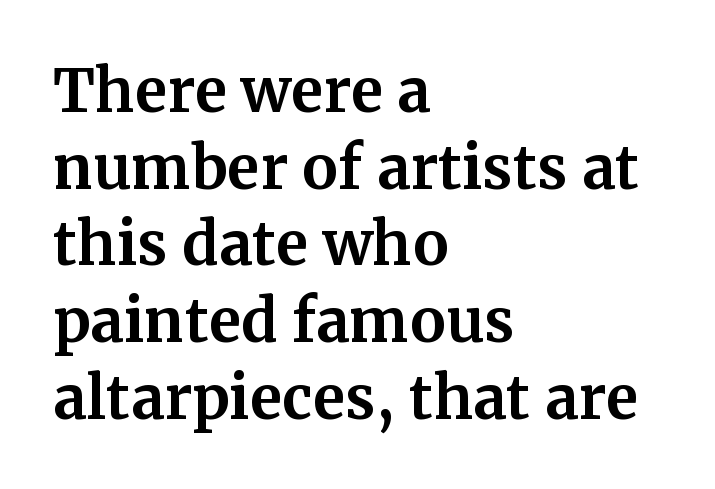
{"serif": "yes", "italic": "no", "bold": "yes", "weight": "bold", "width": "normal", "stroke_contrast": "medium", "x_height": "medium", "monospaced": "no", "underline": "no", "align": "left", "line_spacing": "normal", "line_spacing_ratio": 1.3, "letter_spacing": "normal", "letter_spacing_em": 0.0, "glyph_px": 59}
